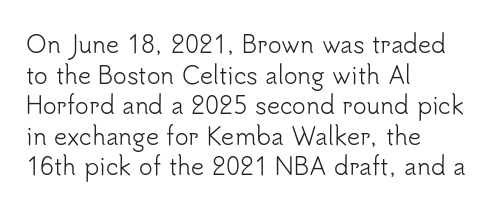
The image shows 23 px text type, upright; set left-aligned, normal line spacing (1.33x), normal letter spacing, not underlined.
